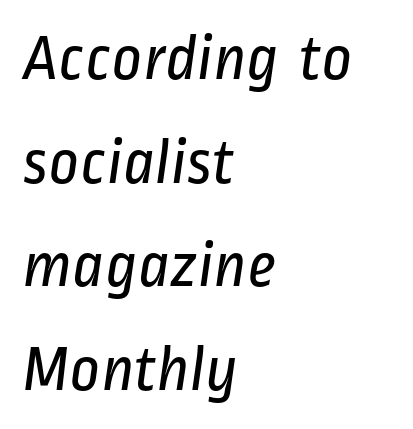
{"serif": "no", "bold": "no", "weight": "regular", "width": "condensed", "stroke_contrast": "low", "x_height": "medium", "monospaced": "no", "underline": "no", "align": "left", "line_spacing": "normal", "line_spacing_ratio": 1.57, "letter_spacing": "normal", "letter_spacing_em": 0.0, "glyph_px": 66}
